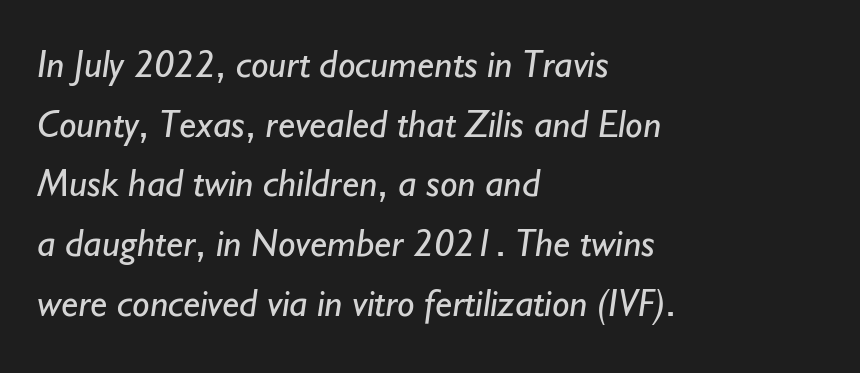
Q: Is the text bold? A: No.
Q: Is the typeface a serif or a sans-serif typeface? A: Sans-serif.
Q: Is the text underlined? A: No.
Q: How is the paragraph aligned? A: Left-aligned.
Q: Is the spacing between letters normal or unusually wide? A: Normal.
Q: Is the spacing between lines tight, normal or loose? A: Normal.
Q: Width (condensed, normal, or wide)? A: Normal.
Q: Stroke contrast? A: Low.
Q: x-height? A: Small.
Q: Monospaced? A: No.
